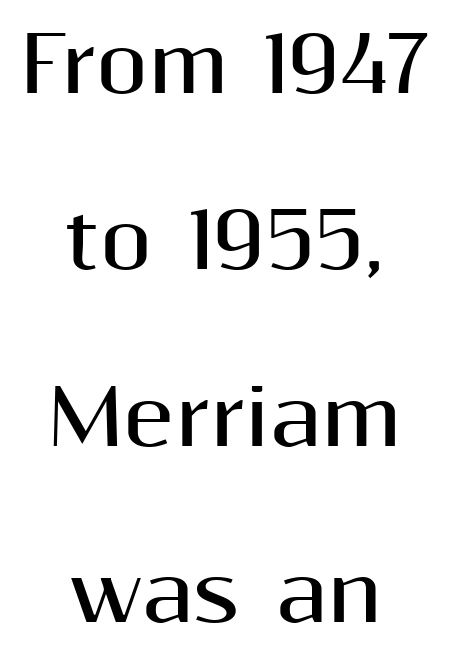
Every letter is thick-stroked: bold, no question. Each letter's strokes conclude bluntly, with no projecting serifs. Unmarked baselines from the first word to the last. Is the letter spacing exaggerated? No — it looks like the ordinary default. This is roman type, the default non-slanted kind. Honestly, the rows look like they've been pulled way apart.
